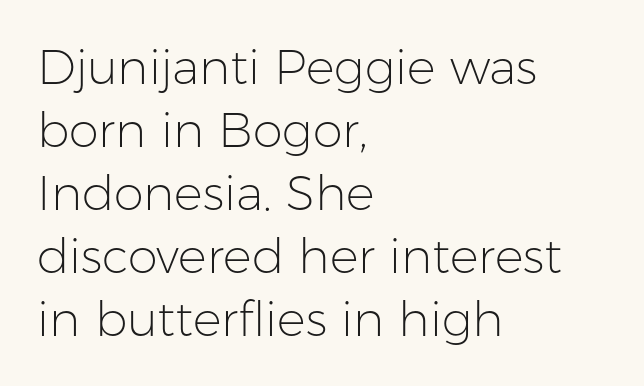
{"serif": "no", "italic": "no", "bold": "no", "weight": "light", "width": "normal", "stroke_contrast": "low", "x_height": "medium", "monospaced": "no", "underline": "no", "align": "left", "line_spacing": "normal", "line_spacing_ratio": 1.31, "letter_spacing": "normal", "letter_spacing_em": 0.0, "glyph_px": 48}
